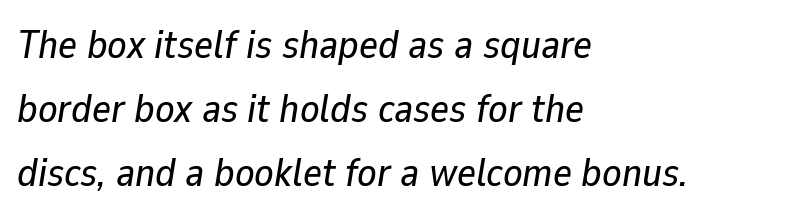
Q: Is the text italic (slanted)? A: Yes, it leans right by about 9 degrees.
Q: Is the text underlined? A: No.
Q: How is the paragraph aligned? A: Left-aligned.
Q: Is the spacing between letters normal or unusually wide? A: Normal.
Q: Is the spacing between lines tight, normal or loose? A: Normal.
Q: Width (condensed, normal, or wide)? A: Normal.
Q: Stroke contrast? A: Low.
Q: x-height? A: Medium.
Q: Monospaced? A: No.
